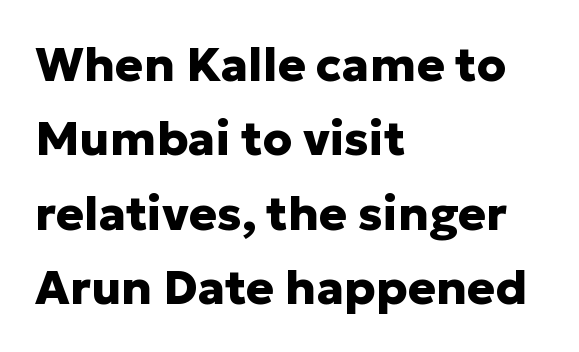
The image shows 47 px heavy sans-serif type, upright; set left-aligned, normal line spacing (1.58x), normal letter spacing, not underlined; low stroke contrast and a medium x-height.
